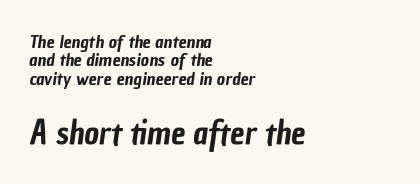
The image shows 32 px condensed sans-serif type; set left-aligned, tight line spacing (1.02x), normal letter spacing, not underlined; the second (bottom) block is 1.78x larger; low stroke contrast and a medium x-height.
